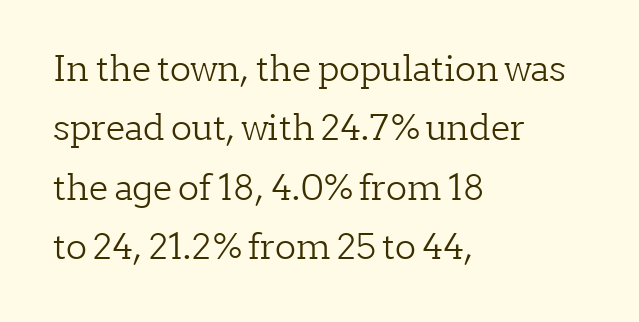
Q: Is the text bold? A: No.
Q: Is the text italic (slanted)? A: No, it is upright.
Q: Is the typeface a serif or a sans-serif typeface? A: Serif.
Q: Is the text underlined? A: No.
Q: How is the paragraph aligned? A: Left-aligned.
Q: Is the spacing between letters normal or unusually wide? A: Normal.
Q: Is the spacing between lines tight, normal or loose? A: Normal.
Q: Width (condensed, normal, or wide)? A: Normal.
Q: Stroke contrast? A: Low.
Q: x-height? A: Medium.
Q: Monospaced? A: No.
